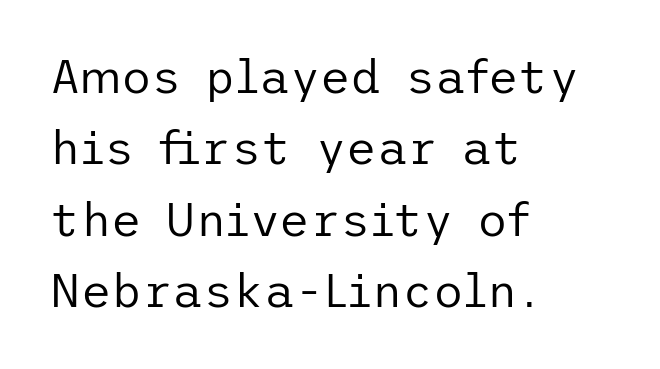
{"serif": "no", "italic": "no", "bold": "no", "weight": "regular", "width": "normal", "stroke_contrast": "low", "x_height": "medium", "underline": "no", "align": "left", "line_spacing": "normal", "line_spacing_ratio": 1.52, "letter_spacing": "normal", "letter_spacing_em": 0.0, "glyph_px": 47}
